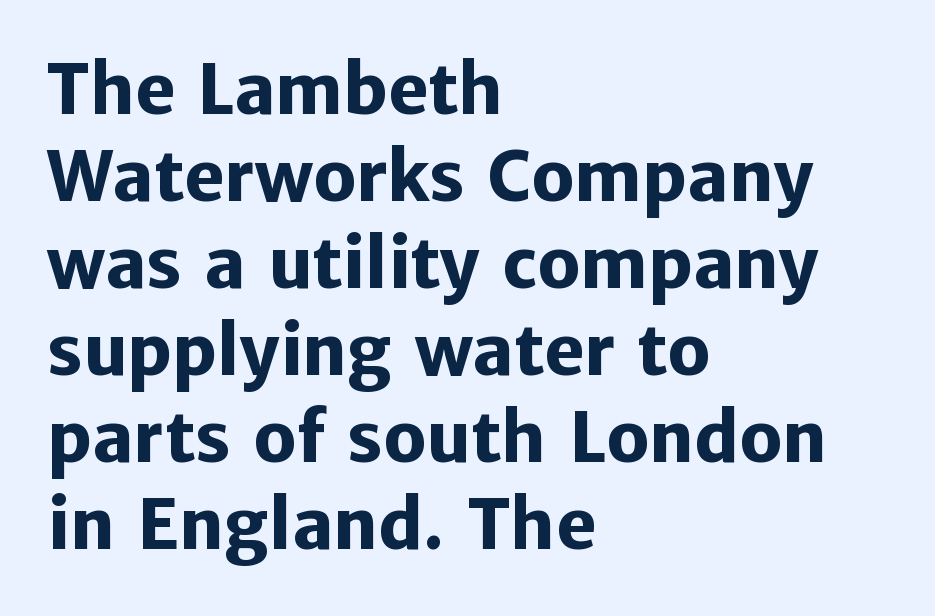
{"serif": "no", "italic": "no", "bold": "yes", "weight": "heavy", "width": "normal", "stroke_contrast": "low", "x_height": "medium", "monospaced": "no", "underline": "no", "align": "left", "line_spacing": "normal", "line_spacing_ratio": 1.28, "letter_spacing": "normal", "letter_spacing_em": 0.0, "glyph_px": 68}
